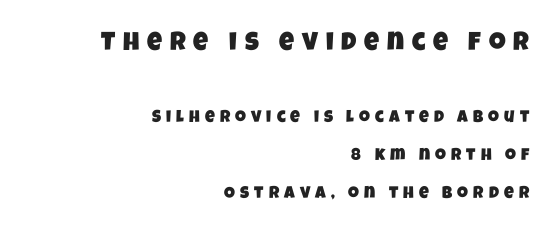
The image shows 26 px text type; set right-aligned, loose line spacing (2.23x), unusually wide letter spacing (+0.3 em), not underlined; the first (top) block is 1.53x larger.
